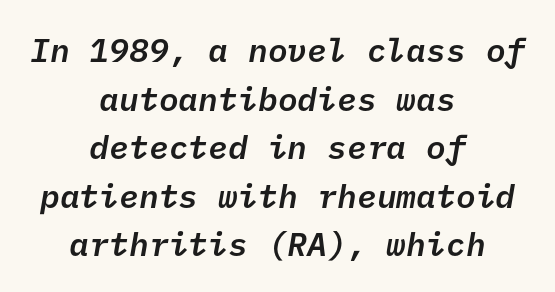
The space directly below the letters is spotless. Alignment: centered. Firm but not heavy-handed strokes: this text is semibold. This sample uses plain, unmodified letter spacing. Classification — sans serif.
